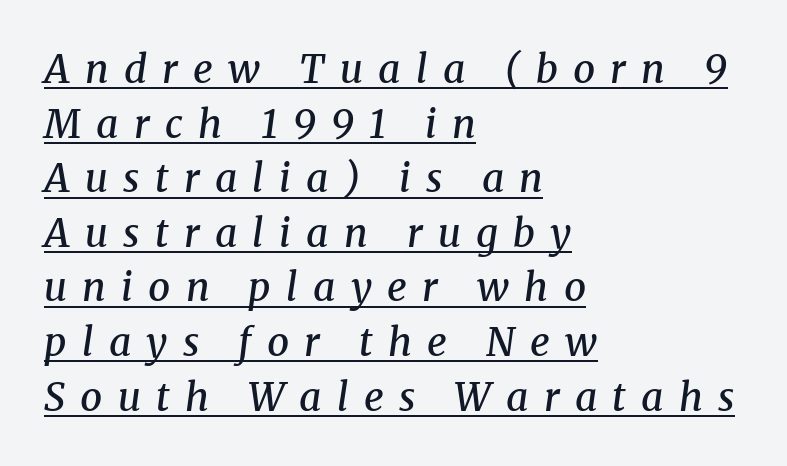
The image shows 39 px semibold serif type, italic (leaning right); set left-aligned, normal line spacing (1.4x), unusually wide letter spacing (+0.39 em), underlined; medium stroke contrast and a medium x-height.
